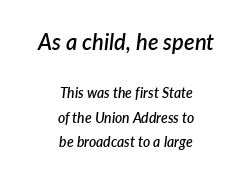
The image shows 22 px text type, italic (leaning right); set centered, line spacing 1.75x, normal letter spacing, not underlined; the first (top) block is 1.57x larger.
